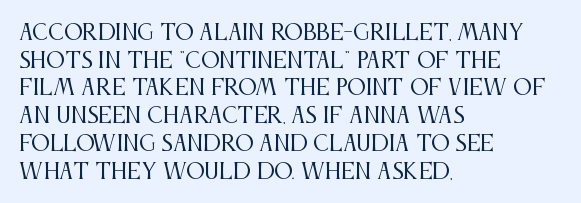
Q: Is the text bold? A: No.
Q: Is the text italic (slanted)? A: No, it is upright.
Q: Is the text underlined? A: No.
Q: How is the paragraph aligned? A: Left-aligned.
Q: Is the spacing between letters normal or unusually wide? A: Normal.
Q: Is the spacing between lines tight, normal or loose? A: Normal.
